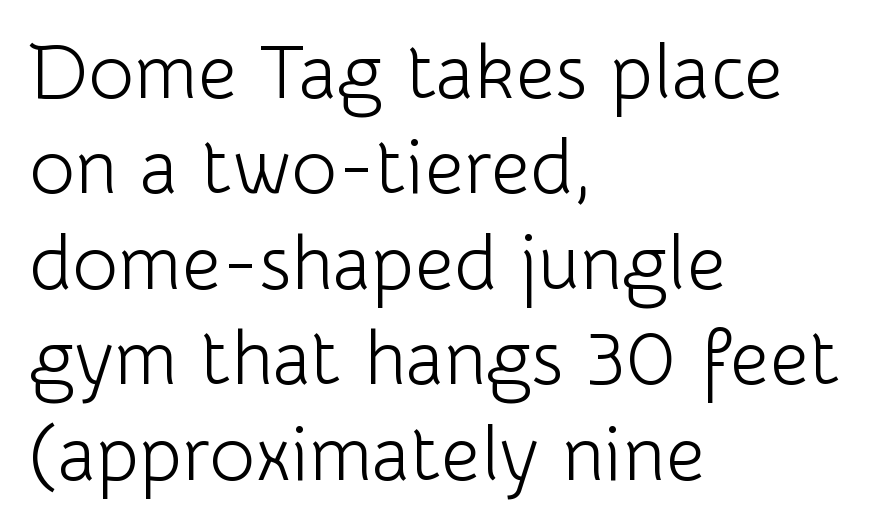
The image shows 77 px light sans-serif type, upright; set left-aligned, line spacing 1.24x, normal letter spacing, not underlined; low stroke contrast and a medium x-height.
